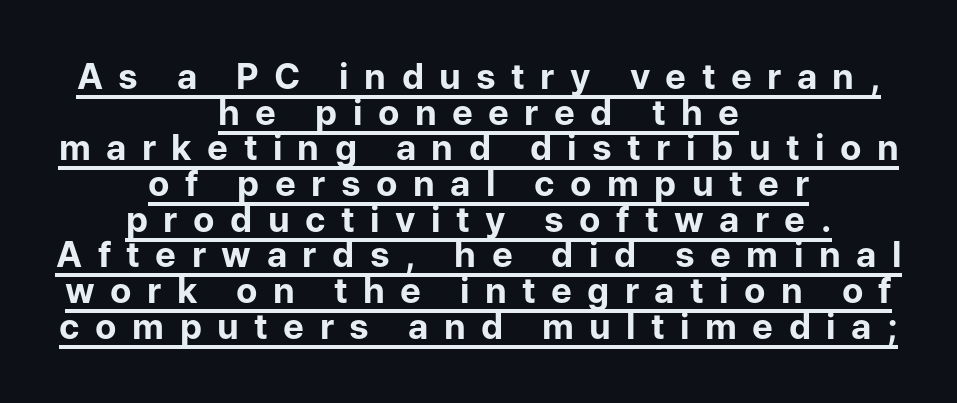
{"serif": "no", "italic": "no", "bold": "yes", "weight": "bold", "width": "normal", "stroke_contrast": "low", "x_height": "medium", "monospaced": "no", "underline": "yes", "align": "center", "line_spacing": "tight", "line_spacing_ratio": 1.02, "letter_spacing": "wide", "letter_spacing_em": 0.44, "glyph_px": 35}
